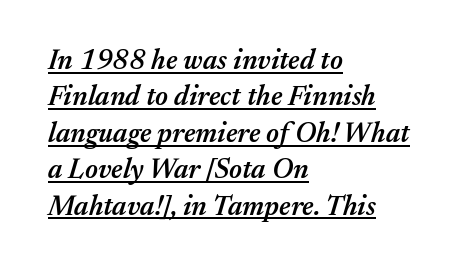
Q: Is the text bold? A: Semi-bold.
Q: Is the text italic (slanted)? A: Yes, it leans right by about 17 degrees.
Q: Is the text underlined? A: Yes.
Q: How is the paragraph aligned? A: Left-aligned.
Q: Is the spacing between letters normal or unusually wide? A: Normal.
Q: Is the spacing between lines tight, normal or loose? A: Normal.
Q: Width (condensed, normal, or wide)? A: Normal.
Q: Stroke contrast? A: Medium.
Q: x-height? A: Medium.
Q: Monospaced? A: No.
